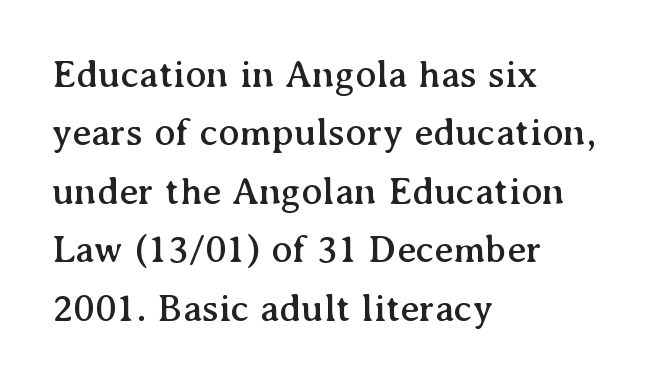
Q: Is the text italic (slanted)? A: No, it is upright.
Q: Is the typeface a serif or a sans-serif typeface? A: Serif.
Q: Is the text underlined? A: No.
Q: How is the paragraph aligned? A: Left-aligned.
Q: Is the spacing between letters normal or unusually wide? A: Normal.
Q: Is the spacing between lines tight, normal or loose? A: Normal.
Q: Width (condensed, normal, or wide)? A: Normal.
Q: Stroke contrast? A: Medium.
Q: x-height? A: Medium.
Q: Monospaced? A: No.
